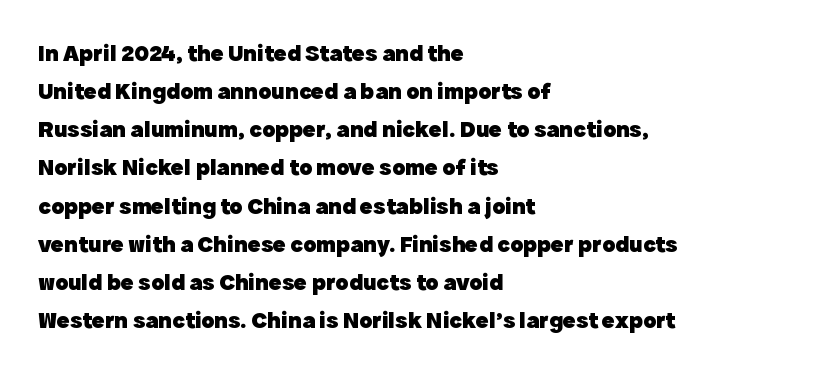
Q: Is the text bold? A: Yes.
Q: Is the text italic (slanted)? A: No, it is upright.
Q: Is the text underlined? A: No.
Q: How is the paragraph aligned? A: Left-aligned.
Q: Is the spacing between letters normal or unusually wide? A: Normal.
Q: Is the spacing between lines tight, normal or loose? A: Normal.
